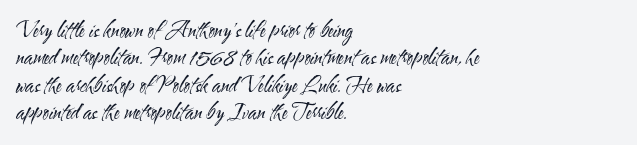
The image shows 21 px text type; set left-aligned, normal line spacing (1.3x), normal letter spacing, not underlined.
